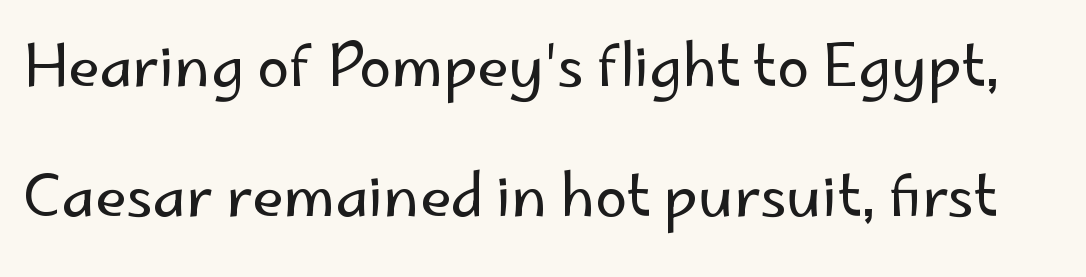
The foot of each line stays bare and open. The typesetting does not lean heavy: it is not bold. The font family rendered here belongs to the sans-serif group. The letters advance in unequal steps, a hallmark of proportional type. The specimen reads as upright at a glance.
